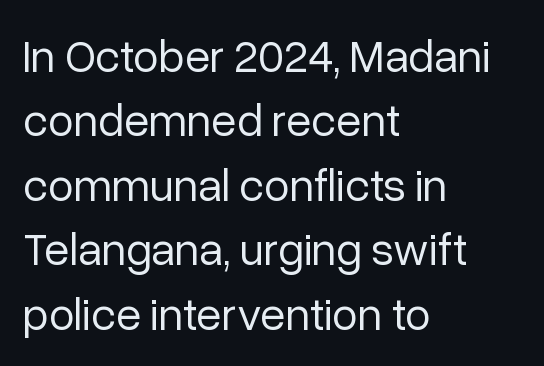
Notice how descenders clear the ascenders below comfortably — that's standard leading. Stem width sits at or under what a default text font uses. The strip under each line holds only bare page. Is the letter spacing exaggerated? No — it looks like the ordinary default.
